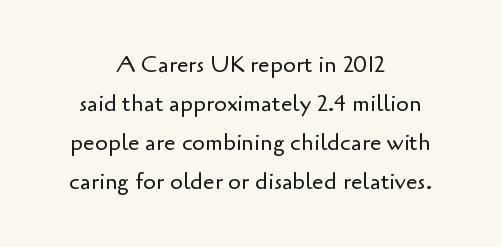
A typesetter would call this zero additional tracking. Descenders hang freely into open space. Weight: in the light-to-regular range. The type sits square on the baseline with zero lean. Evenly set lines give the paragraph a standard silhouette. These lines are centered, leaving both edges ragged.
